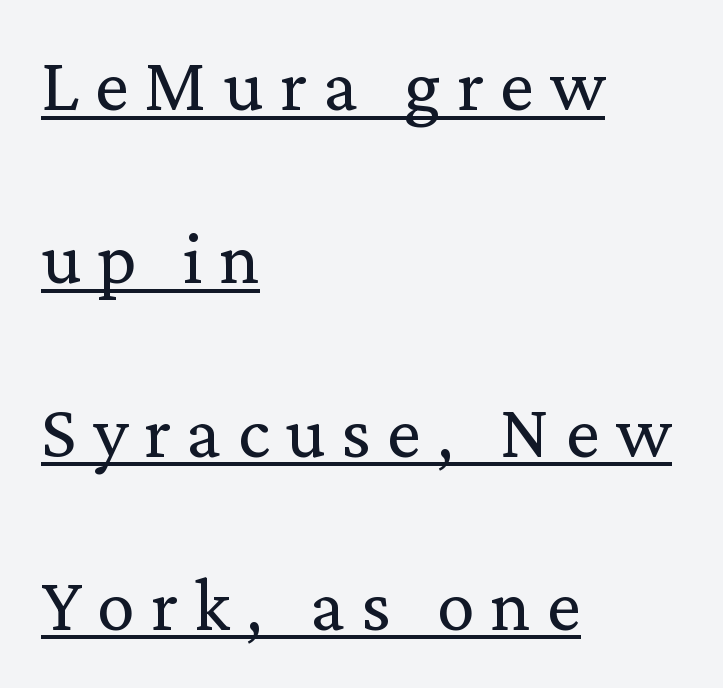
Q: Is the text bold? A: No.
Q: Is the text italic (slanted)? A: No, it is upright.
Q: Is the typeface a serif or a sans-serif typeface? A: Serif.
Q: Is the text underlined? A: Yes.
Q: How is the paragraph aligned? A: Left-aligned.
Q: Is the spacing between letters normal or unusually wide? A: Unusually wide.
Q: Is the spacing between lines tight, normal or loose? A: Loose.
Q: Width (condensed, normal, or wide)? A: Normal.
Q: Stroke contrast? A: Medium.
Q: x-height? A: Medium.
Q: Monospaced? A: No.
